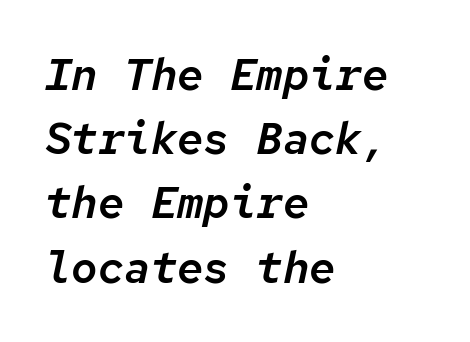
Q: Is the text italic (slanted)? A: Yes, it leans right by about 12 degrees.
Q: Is the text underlined? A: No.
Q: How is the paragraph aligned? A: Left-aligned.
Q: Is the spacing between letters normal or unusually wide? A: Normal.
Q: Is the spacing between lines tight, normal or loose? A: Normal.
Q: Width (condensed, normal, or wide)? A: Normal.
Q: Stroke contrast? A: Low.
Q: x-height? A: Medium.
Q: Monospaced? A: Yes.
